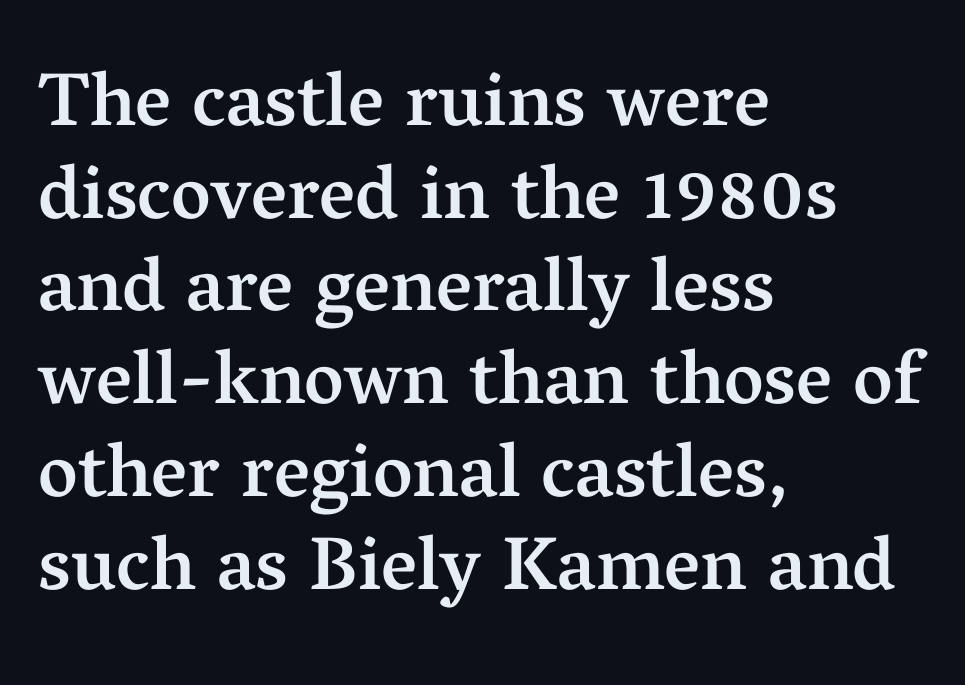
In terms of letterform style, serifs are clearly present. Decoration check: the copy has no underline. Letter spacing: default. These lines are set flush left with a ragged right edge.
